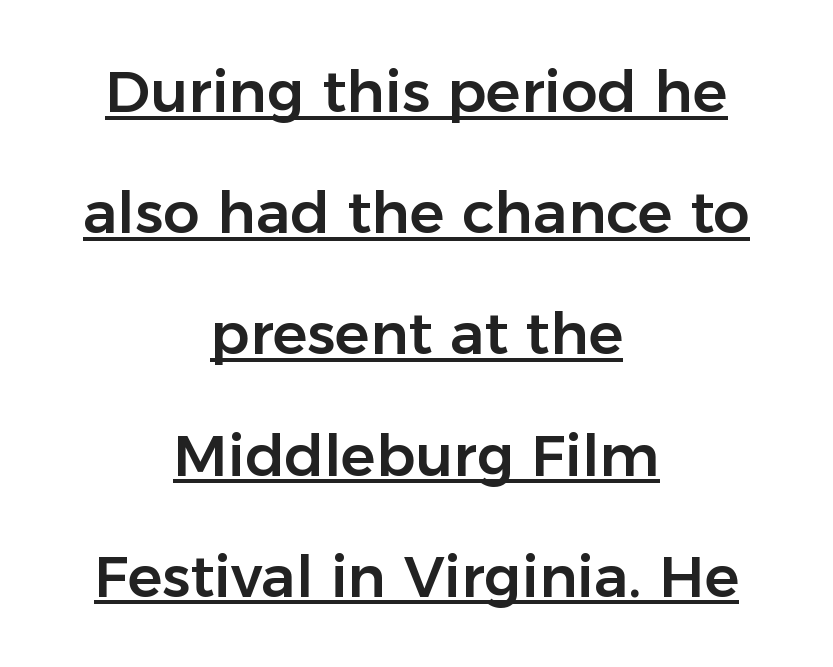
Q: Is the text italic (slanted)? A: No, it is upright.
Q: Is the typeface a serif or a sans-serif typeface? A: Sans-serif.
Q: Is the text underlined? A: Yes.
Q: How is the paragraph aligned? A: Centered.
Q: Is the spacing between letters normal or unusually wide? A: Normal.
Q: Is the spacing between lines tight, normal or loose? A: Loose.
Q: Width (condensed, normal, or wide)? A: Normal.
Q: Stroke contrast? A: Low.
Q: x-height? A: Medium.
Q: Monospaced? A: No.
